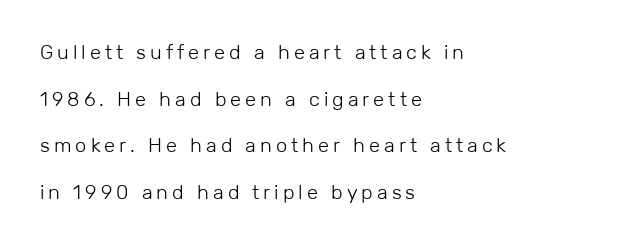
{"italic": "no", "bold": "no", "underline": "no", "align": "left", "line_spacing": "loose", "line_spacing_ratio": 2.33, "letter_spacing": "wide", "letter_spacing_em": 0.2, "glyph_px": 20}
